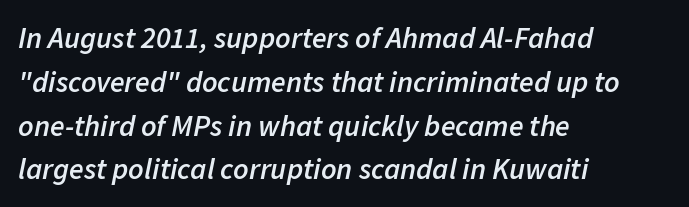
The image shows 30 px semibold type, italic (leaning right); set left-aligned, normal line spacing (1.46x), normal letter spacing, not underlined; low stroke contrast and a medium x-height.
